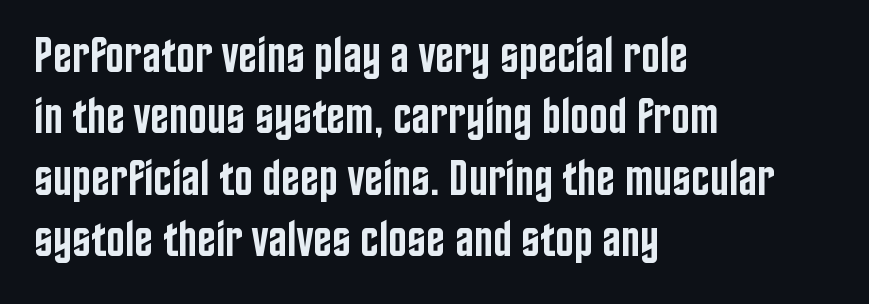
Q: Is the text bold? A: Semi-bold.
Q: Is the text italic (slanted)? A: No, it is upright.
Q: Is the typeface a serif or a sans-serif typeface? A: Sans-serif.
Q: Is the text underlined? A: No.
Q: How is the paragraph aligned? A: Left-aligned.
Q: Is the spacing between letters normal or unusually wide? A: Normal.
Q: Width (condensed, normal, or wide)? A: Condensed.
Q: Stroke contrast? A: Low.
Q: x-height? A: Large.
Q: Monospaced? A: No.
